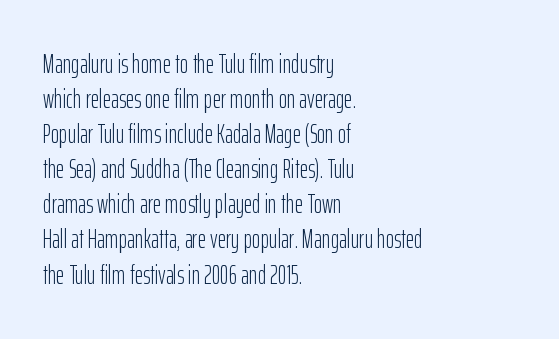
{"italic": "no", "bold": "no", "underline": "no", "align": "left", "line_spacing": "normal", "line_spacing_ratio": 1.35, "letter_spacing": "normal", "letter_spacing_em": 0.0, "glyph_px": 26}
